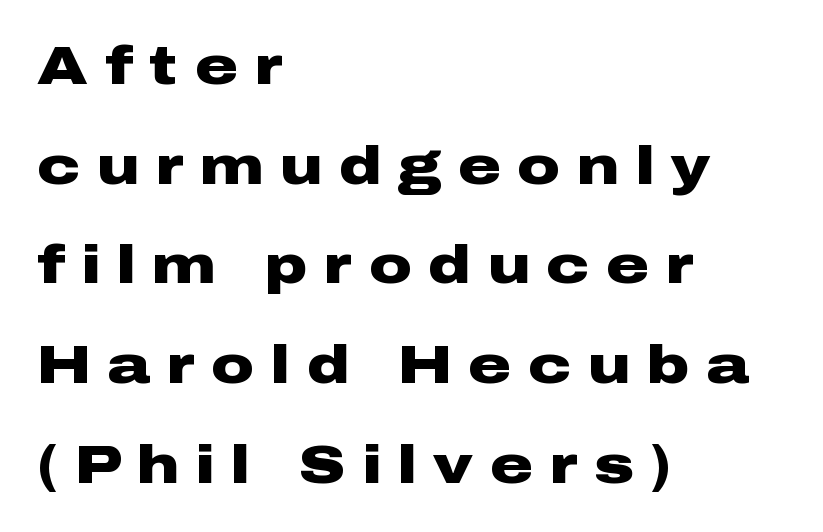
Q: Is the text bold? A: Yes.
Q: Is the text italic (slanted)? A: No, it is upright.
Q: Is the typeface a serif or a sans-serif typeface? A: Sans-serif.
Q: Is the text underlined? A: No.
Q: How is the paragraph aligned? A: Left-aligned.
Q: Is the spacing between letters normal or unusually wide? A: Unusually wide.
Q: Width (condensed, normal, or wide)? A: Wide.
Q: Stroke contrast? A: Low.
Q: x-height? A: Medium.
Q: Monospaced? A: No.
